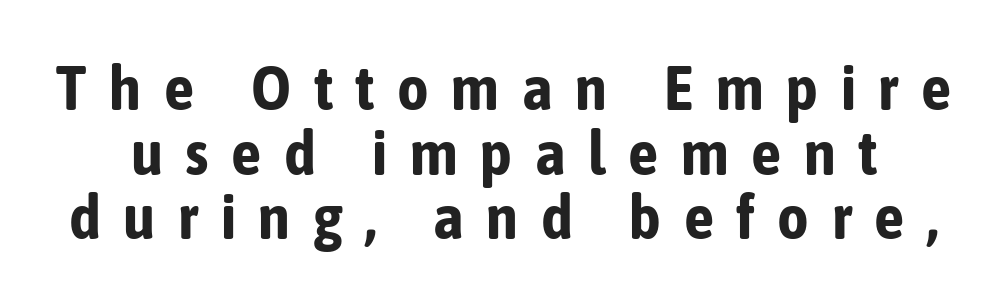
{"serif": "no", "italic": "no", "bold": "yes", "weight": "bold", "width": "condensed", "stroke_contrast": "low", "x_height": "medium", "monospaced": "no", "underline": "no", "line_spacing": "tight", "line_spacing_ratio": 1.06, "letter_spacing": "wide", "letter_spacing_em": 0.37, "glyph_px": 61}
